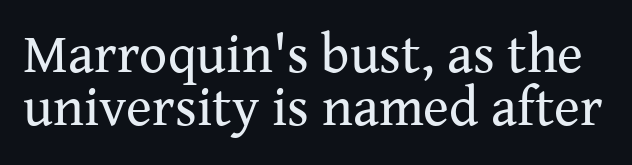
The image shows 55 px regular-weight serif type, upright; set tight line spacing (0.97x), normal letter spacing, not underlined; medium stroke contrast and a medium x-height.
